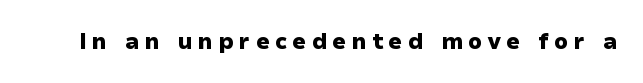
Q: Is the text bold? A: Yes.
Q: Is the text italic (slanted)? A: No, it is upright.
Q: Is the text underlined? A: No.
Q: Is the spacing between letters normal or unusually wide? A: Unusually wide.
